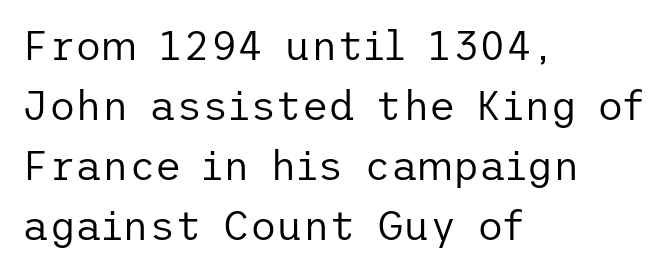
Q: Is the text bold? A: No.
Q: Is the text italic (slanted)? A: No, it is upright.
Q: Is the typeface a serif or a sans-serif typeface? A: Sans-serif.
Q: Is the text underlined? A: No.
Q: How is the paragraph aligned? A: Left-aligned.
Q: Is the spacing between letters normal or unusually wide? A: Normal.
Q: Is the spacing between lines tight, normal or loose? A: Normal.
Q: Width (condensed, normal, or wide)? A: Normal.
Q: Stroke contrast? A: Low.
Q: x-height? A: Medium.
